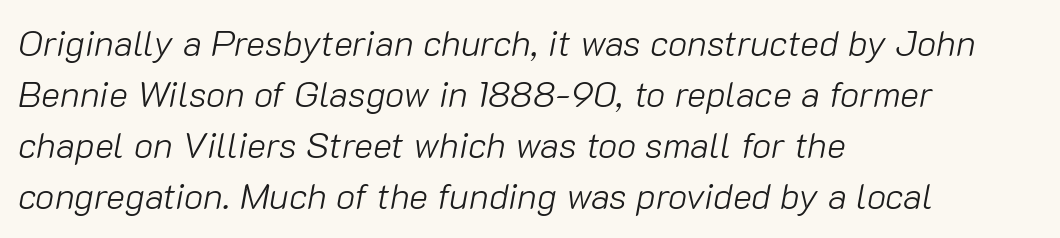
{"italic": "yes", "lean": "right", "slant_degrees": 10, "bold": "no", "weight": "light", "width": "normal", "stroke_contrast": "low", "x_height": "medium", "monospaced": "no", "underline": "no", "align": "left", "line_spacing": "normal", "line_spacing_ratio": 1.42, "letter_spacing": "normal", "letter_spacing_em": 0.0, "glyph_px": 36}
